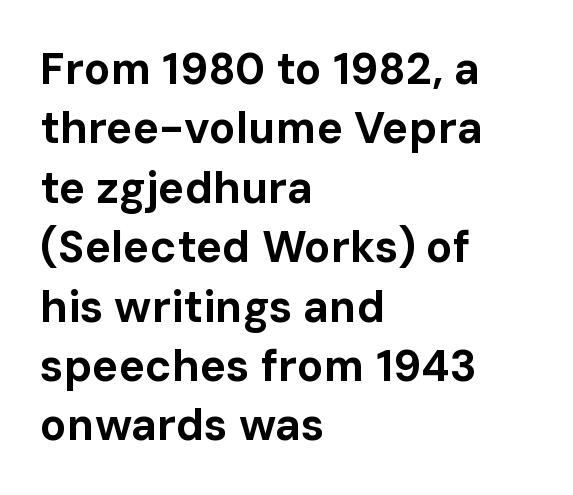
{"serif": "no", "italic": "no", "bold": "yes", "weight": "bold", "width": "normal", "stroke_contrast": "low", "x_height": "medium", "monospaced": "no", "underline": "no", "align": "left", "line_spacing": "normal", "line_spacing_ratio": 1.35, "letter_spacing": "normal", "letter_spacing_em": 0.0, "glyph_px": 44}
